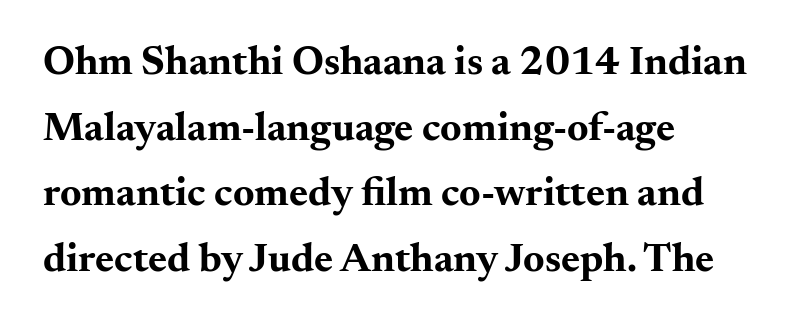
The image shows 41 px bold, wide serif type, upright; set left-aligned, normal line spacing (1.6x), normal letter spacing, not underlined; medium stroke contrast and a small x-height.
